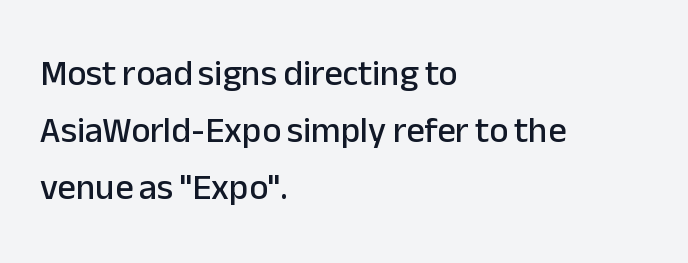
{"serif": "no", "italic": "no", "width": "normal", "stroke_contrast": "low", "x_height": "medium", "monospaced": "no", "underline": "no", "align": "left", "line_spacing": "normal", "line_spacing_ratio": 1.59, "letter_spacing": "normal", "letter_spacing_em": 0.0, "glyph_px": 36}
